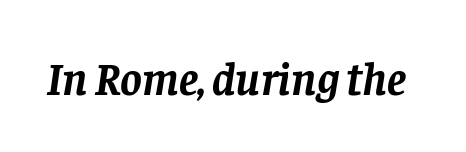
The image shows 46 px semibold serif type, italic (leaning right); set normal letter spacing, not underlined; low stroke contrast and a large x-height.
